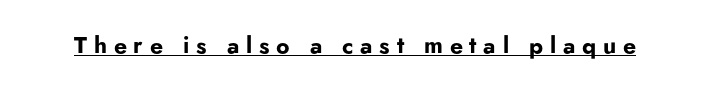
Q: Is the text bold? A: Yes.
Q: Is the text italic (slanted)? A: No, it is upright.
Q: Is the text underlined? A: Yes.
Q: Is the spacing between letters normal or unusually wide? A: Unusually wide.
